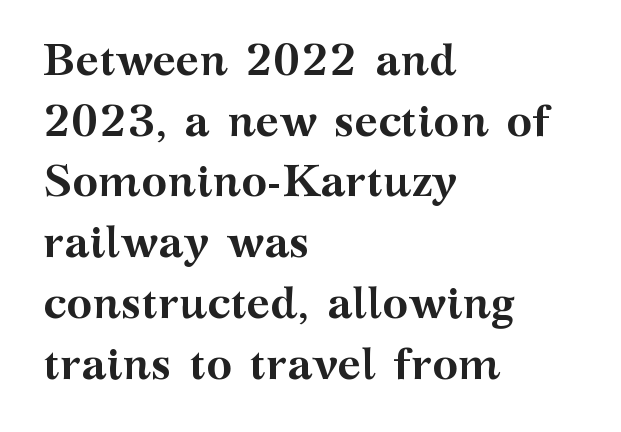
The image shows 44 px semibold, wide serif type, upright; set left-aligned, normal line spacing (1.38x), normal letter spacing, not underlined; medium stroke contrast and a medium x-height.
